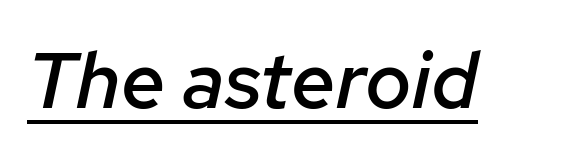
The image shows 79 px semibold type, italic (leaning right); set normal letter spacing, underlined; low stroke contrast and a medium x-height.
